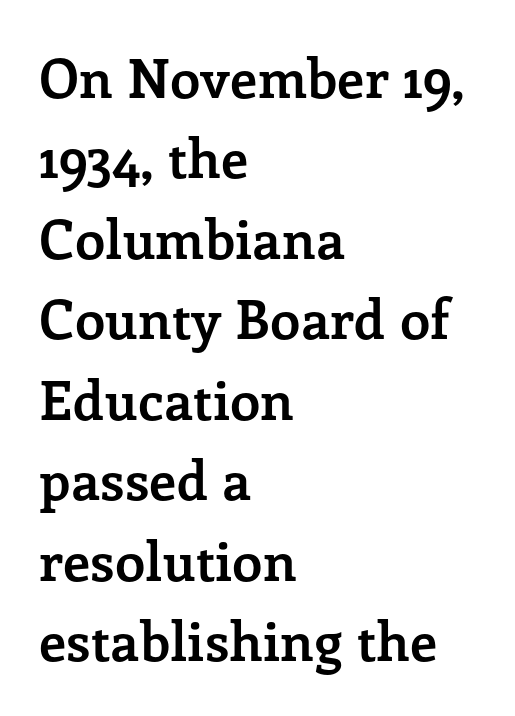
The face used here is rendered with its standard letterfit. In terms of posture, this sample is upright. The rendering uses natural spacing where letterforms have individual widths. Each line starts at the same left margin while the right side varies. These lines are composed in type with serifs.
